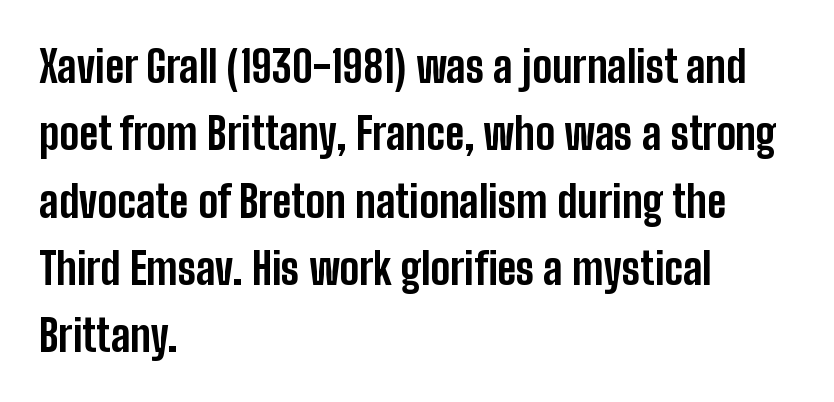
Q: Is the text bold? A: Yes.
Q: Is the text italic (slanted)? A: No, it is upright.
Q: Is the typeface a serif or a sans-serif typeface? A: Sans-serif.
Q: Is the text underlined? A: No.
Q: How is the paragraph aligned? A: Left-aligned.
Q: Is the spacing between letters normal or unusually wide? A: Normal.
Q: Is the spacing between lines tight, normal or loose? A: Normal.
Q: Width (condensed, normal, or wide)? A: Condensed.
Q: Stroke contrast? A: Low.
Q: x-height? A: Medium.
Q: Monospaced? A: No.
